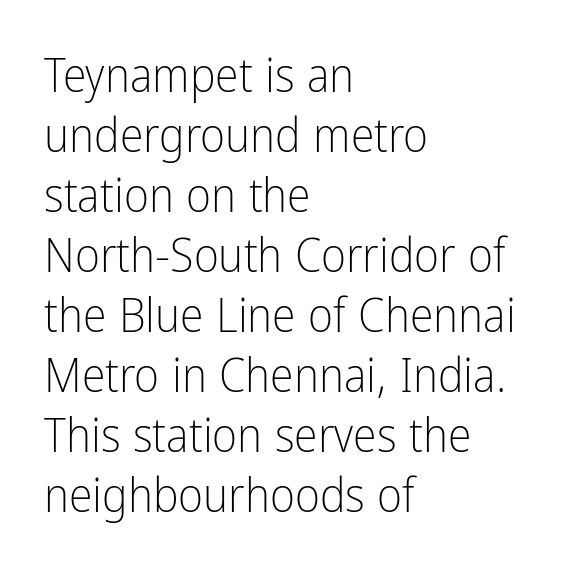
The image shows 48 px light, condensed sans-serif type, upright; set left-aligned, normal line spacing (1.25x), normal letter spacing, not underlined; low stroke contrast and a medium x-height.
